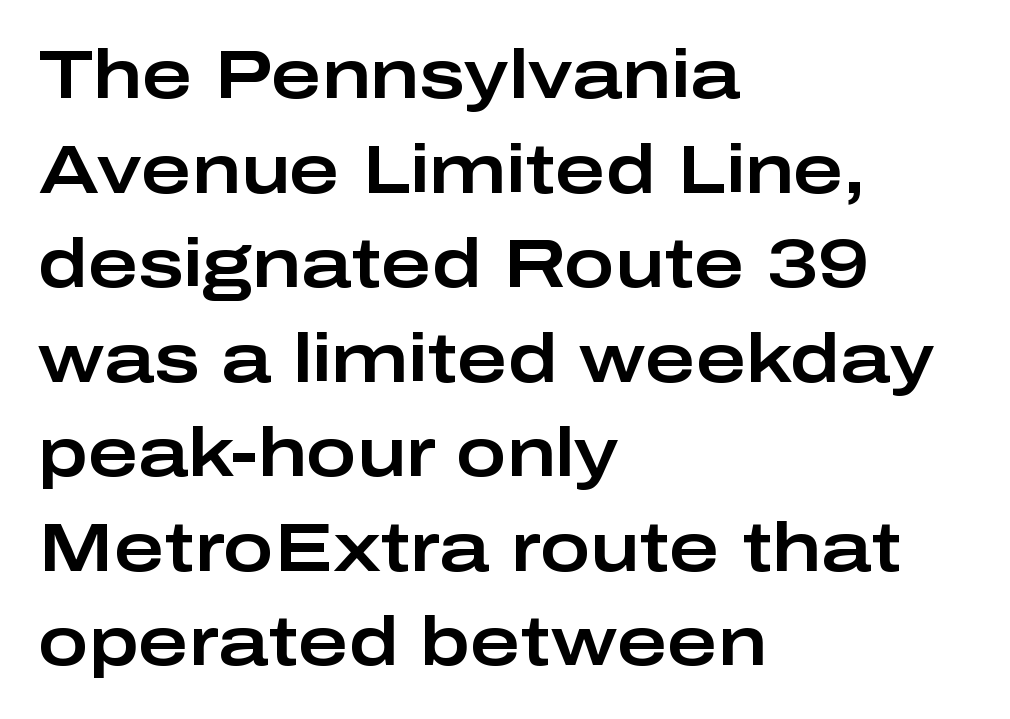
{"serif": "no", "italic": "no", "width": "wide", "stroke_contrast": "low", "x_height": "medium", "monospaced": "no", "underline": "no", "align": "left", "line_spacing": "normal", "line_spacing_ratio": 1.39, "letter_spacing": "normal", "letter_spacing_em": 0.0, "glyph_px": 68}
